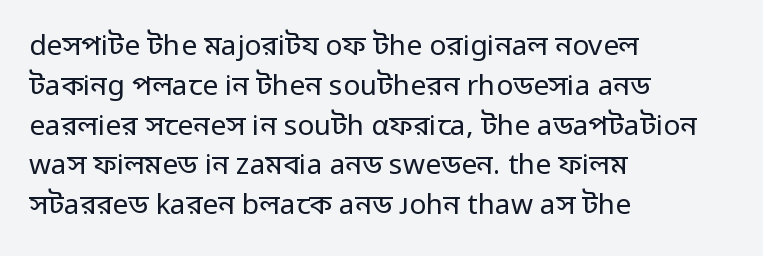
Q: Is the text bold? A: No.
Q: Is the text italic (slanted)? A: No, it is upright.
Q: Is the typeface a serif or a sans-serif typeface? A: Sans-serif.
Q: Is the text underlined? A: No.
Q: How is the paragraph aligned? A: Left-aligned.
Q: Is the spacing between letters normal or unusually wide? A: Normal.
Q: Is the spacing between lines tight, normal or loose? A: Normal.
Q: Width (condensed, normal, or wide)? A: Normal.
Q: Stroke contrast? A: Low.
Q: x-height? A: Medium.
Q: Monospaced? A: No.
